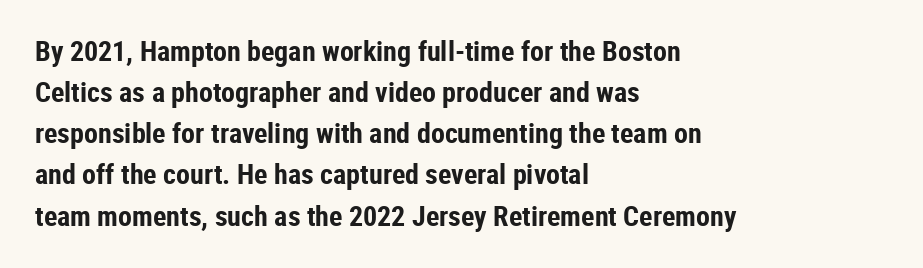
Q: Is the text bold? A: Yes.
Q: Is the text italic (slanted)? A: No, it is upright.
Q: Is the typeface a serif or a sans-serif typeface? A: Sans-serif.
Q: Is the text underlined? A: No.
Q: How is the paragraph aligned? A: Left-aligned.
Q: Is the spacing between letters normal or unusually wide? A: Normal.
Q: Is the spacing between lines tight, normal or loose? A: Normal.
Q: Width (condensed, normal, or wide)? A: Condensed.
Q: Stroke contrast? A: Low.
Q: x-height? A: Medium.
Q: Monospaced? A: No.
